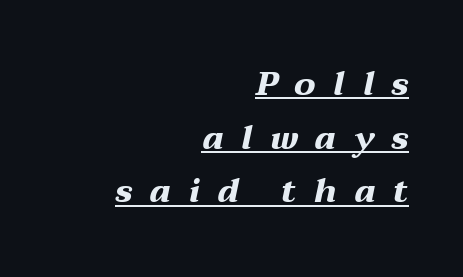
In terms of letterspacing, this is a distinctly airy, spread setting. Here the designer chose a conventional face with non-uniform glyph widths. This rendering features underlined lettering. Is the block centered? No — it sits flush against the right margin.
